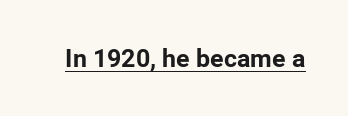
{"italic": "no", "bold": "yes", "underline": "yes", "letter_spacing": "normal", "letter_spacing_em": 0.0, "glyph_px": 25}
